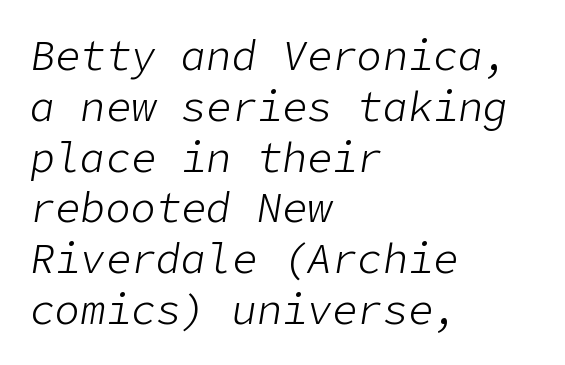
{"italic": "yes", "lean": "right", "slant_degrees": 9, "bold": "no", "weight": "light", "width": "normal", "stroke_contrast": "low", "x_height": "medium", "underline": "no", "align": "left", "line_spacing_ratio": 1.21, "letter_spacing": "normal", "letter_spacing_em": 0.0, "glyph_px": 42}
